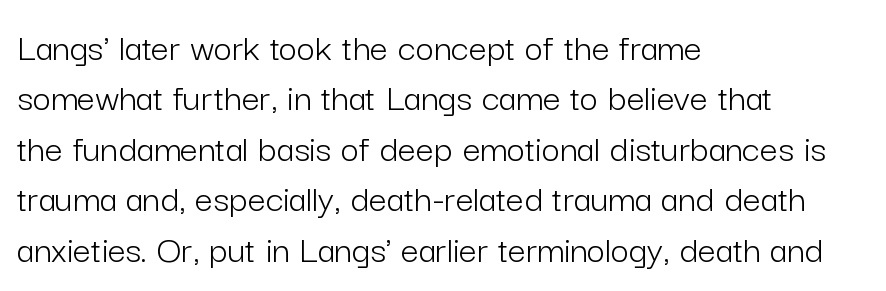
The image shows 40 px light sans-serif type, upright; set left-aligned, normal line spacing (1.26x), normal letter spacing, not underlined; low stroke contrast and a medium x-height.
